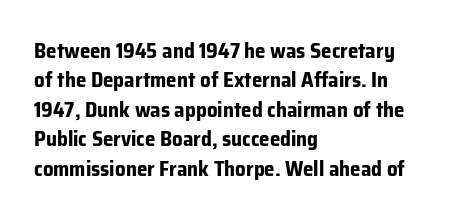
{"italic": "no", "bold": "yes", "underline": "no", "align": "left", "line_spacing": "normal", "line_spacing_ratio": 1.4, "letter_spacing": "normal", "letter_spacing_em": 0.0, "glyph_px": 21}
